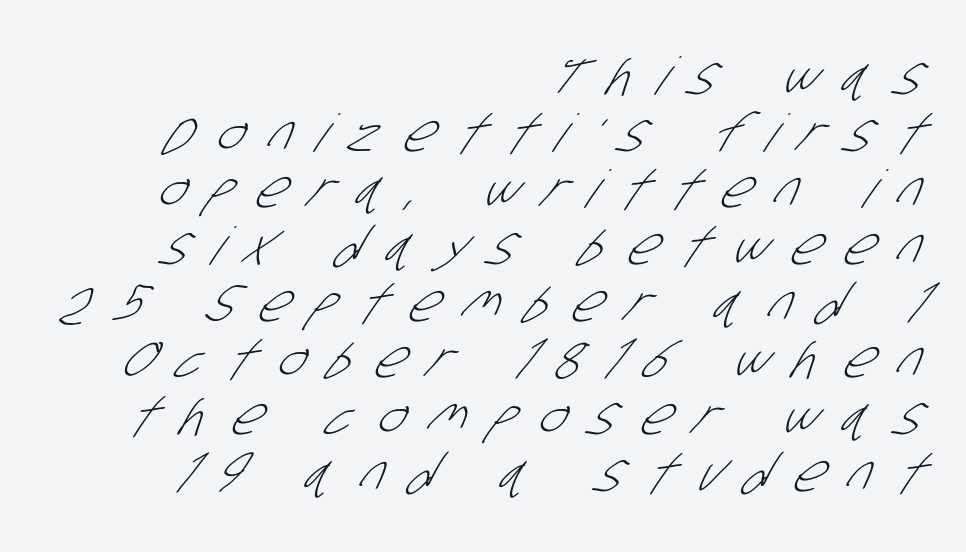
Q: Is the text bold? A: No.
Q: Is the typeface a serif or a sans-serif typeface? A: Sans-serif.
Q: Is the text underlined? A: No.
Q: How is the paragraph aligned? A: Right-aligned.
Q: Is the spacing between letters normal or unusually wide? A: Unusually wide.
Q: Is the spacing between lines tight, normal or loose? A: Tight.
Q: Width (condensed, normal, or wide)? A: Condensed.
Q: Stroke contrast? A: Low.
Q: x-height? A: Large.
Q: Monospaced? A: No.
